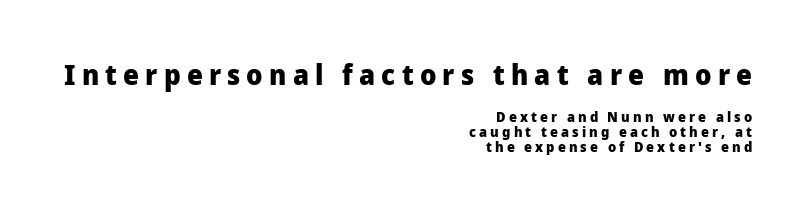
The image shows 28 px heavy sans-serif type, upright; set right-aligned, tight line spacing (1.07x), unusually wide letter spacing (+0.22 em), not underlined; the first (top) block is 2.0x larger; low stroke contrast and a medium x-height.
